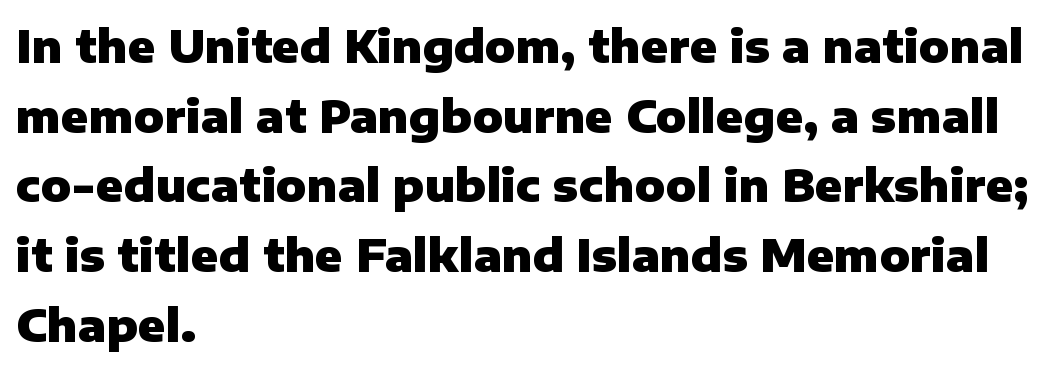
The image shows 45 px heavy sans-serif type, upright; set left-aligned, normal line spacing (1.55x), normal letter spacing, not underlined; low stroke contrast and a medium x-height.
